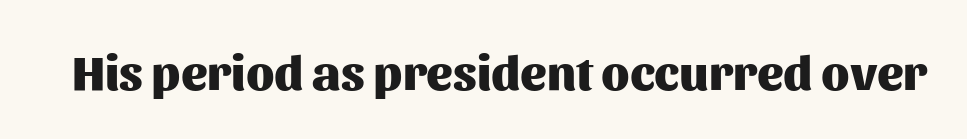
To sum up the face: it is a sans, with no serifs. The letters advance in unequal steps, a hallmark of proportional type. Posture: vertical. The space directly below the letters is spotless. The horizontal fit of the characters is conventional and even. Heavy-handed strokes throughout: this text is bold.
